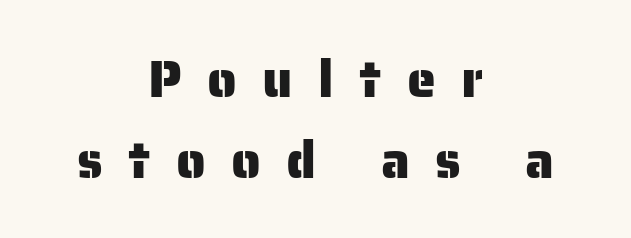
Q: Is the text italic (slanted)? A: No, it is upright.
Q: Is the typeface a serif or a sans-serif typeface? A: Sans-serif.
Q: Is the text underlined? A: No.
Q: How is the paragraph aligned? A: Centered.
Q: Is the spacing between letters normal or unusually wide? A: Unusually wide.
Q: Is the spacing between lines tight, normal or loose? A: Normal.
Q: Width (condensed, normal, or wide)? A: Normal.
Q: Stroke contrast? A: Low.
Q: x-height? A: Medium.
Q: Monospaced? A: No.
